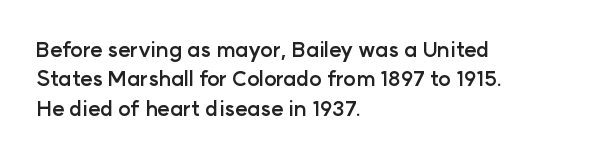
The image shows 21 px bold type, upright; set left-aligned, normal line spacing (1.4x), normal letter spacing, not underlined.
